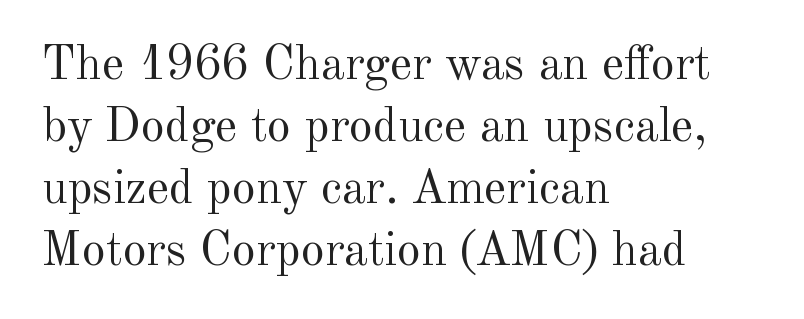
{"serif": "yes", "italic": "no", "bold": "no", "weight": "regular", "width": "normal", "x_height": "small", "monospaced": "no", "underline": "no", "align": "left", "line_spacing": "normal", "line_spacing_ratio": 1.29, "letter_spacing": "normal", "letter_spacing_em": 0.0, "glyph_px": 48}
